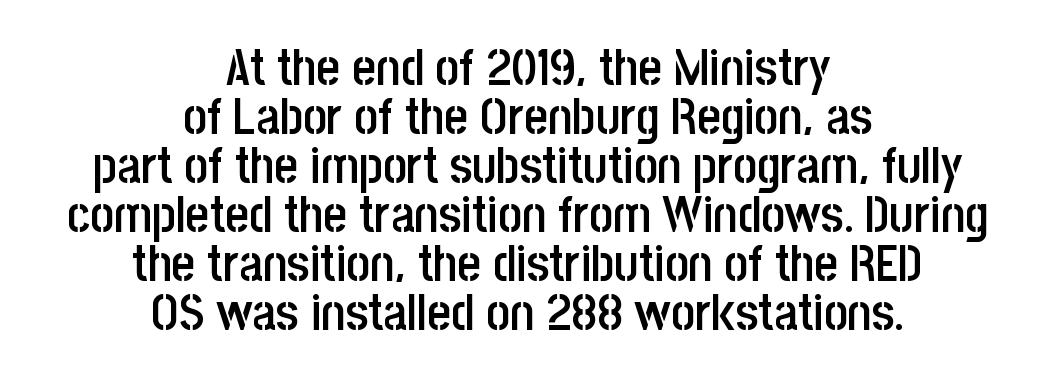
Q: Is the text bold? A: Semi-bold.
Q: Is the text italic (slanted)? A: No, it is upright.
Q: Is the typeface a serif or a sans-serif typeface? A: Sans-serif.
Q: Is the text underlined? A: No.
Q: How is the paragraph aligned? A: Centered.
Q: Is the spacing between letters normal or unusually wide? A: Normal.
Q: Is the spacing between lines tight, normal or loose? A: Tight.
Q: Width (condensed, normal, or wide)? A: Condensed.
Q: Stroke contrast? A: Low.
Q: x-height? A: Large.
Q: Monospaced? A: No.
